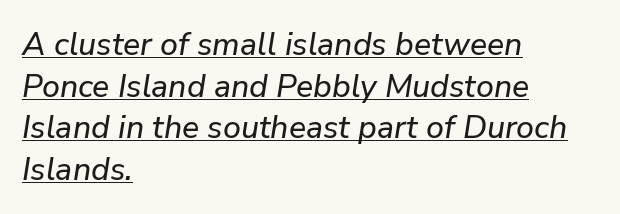
The paragraph has a hard left edge and a soft right edge. Reading down the column, the eye jumps a familiar distance to each next line. Notice how the stems are inclined rather than vertical — that's the hallmark of italics. Each word holds together tightly as a unit, with standard inter-letter gaps. Compared with undecorated copy, this sample adds a rule below the words.
